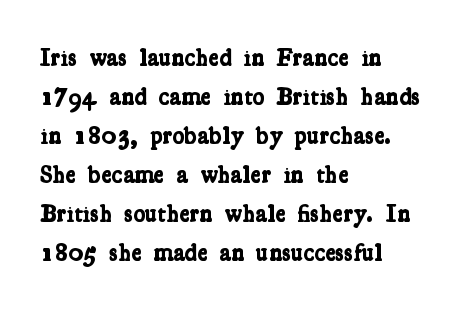
{"bold": "yes", "underline": "no", "align": "left", "line_spacing": "normal", "line_spacing_ratio": 1.56, "letter_spacing": "normal", "letter_spacing_em": 0.0, "glyph_px": 25}
